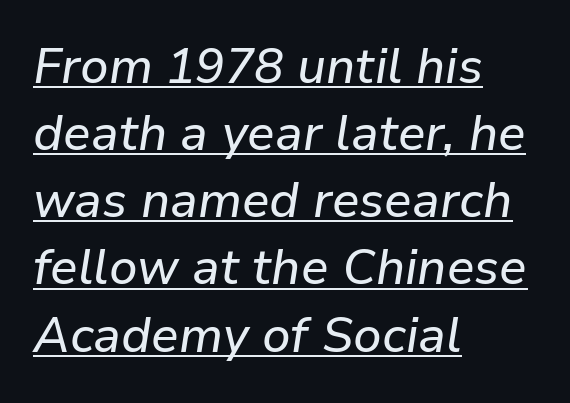
Q: Is the text italic (slanted)? A: Yes, it leans right by about 9 degrees.
Q: Is the text underlined? A: Yes.
Q: How is the paragraph aligned? A: Left-aligned.
Q: Is the spacing between letters normal or unusually wide? A: Normal.
Q: Is the spacing between lines tight, normal or loose? A: Normal.
Q: Width (condensed, normal, or wide)? A: Normal.
Q: Stroke contrast? A: Low.
Q: x-height? A: Medium.
Q: Monospaced? A: No.
